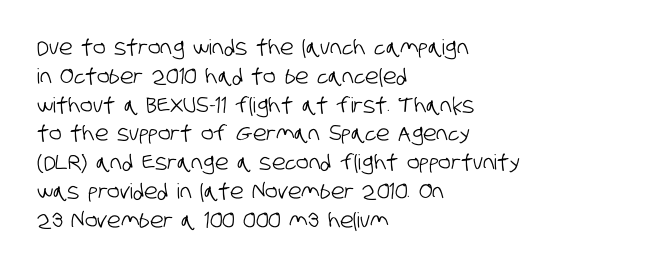
The area under the type is left untouched. In CSS terms this would be text-align: left. The lines sit at an ordinary, default distance from one another. The rendering keeps characters at their native spacing.
